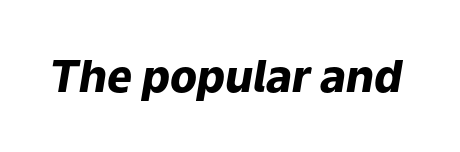
The image shows 44 px heavy type, italic (leaning right); set normal letter spacing, not underlined; low stroke contrast and a medium x-height.
